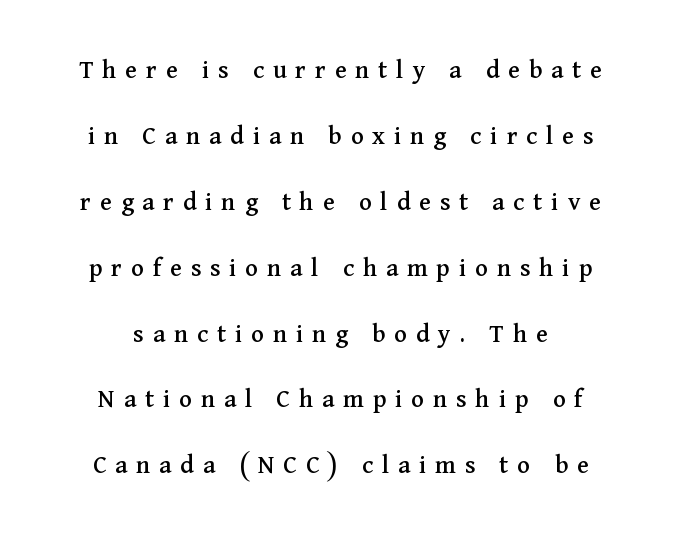
{"italic": "no", "underline": "no", "align": "center", "line_spacing": "loose", "line_spacing_ratio": 2.44, "letter_spacing": "wide", "letter_spacing_em": 0.33, "glyph_px": 27}
